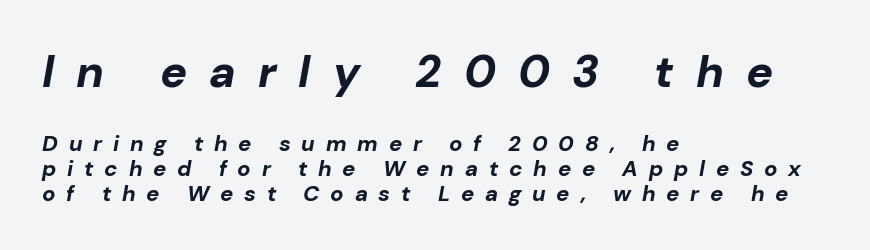
{"italic": "yes", "lean": "right", "slant_degrees": 10, "bold": "yes", "weight": "bold", "width": "normal", "stroke_contrast": "low", "x_height": "medium", "monospaced": "no", "underline": "no", "align": "left", "line_spacing": "tight", "line_spacing_ratio": 1.13, "letter_spacing": "wide", "letter_spacing_em": 0.49, "larger_block": "first", "size_ratio": 2.05, "glyph_px": 45}
